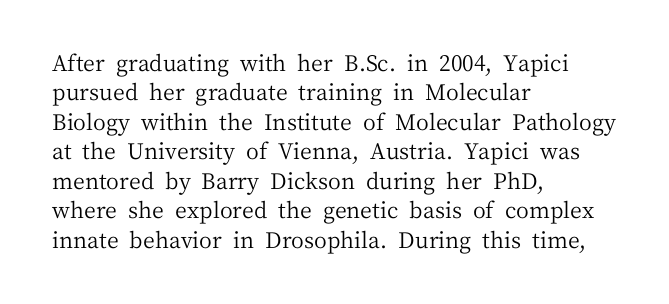
The image shows 22 px text type, upright; set left-aligned, normal line spacing (1.34x), normal letter spacing, not underlined.
